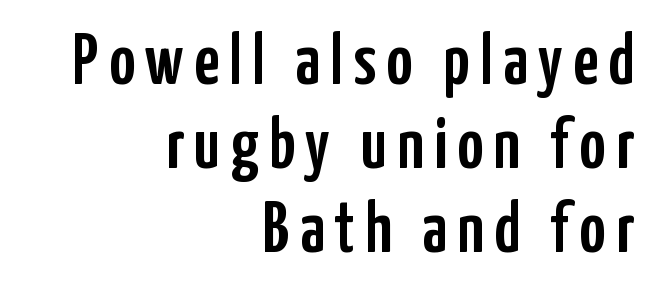
The letters advance in unequal steps, a hallmark of proportional type. A bare baseline throughout the passage. Every stem runs plumb, perpendicular to the baseline. Each line ends at the same right margin while the left side varies. Serifs: no, the terminals of the letterforms are clean.
